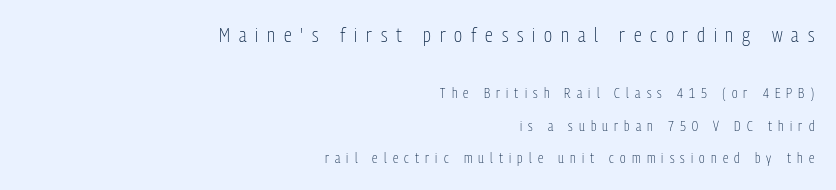
Does extra space separate the letters? Yes, quite a lot of it. A typesetter would call this leading open, well beyond the default. The earlier block is typeset at a bigger size than the later block. The type sits square on the baseline with zero lean.
